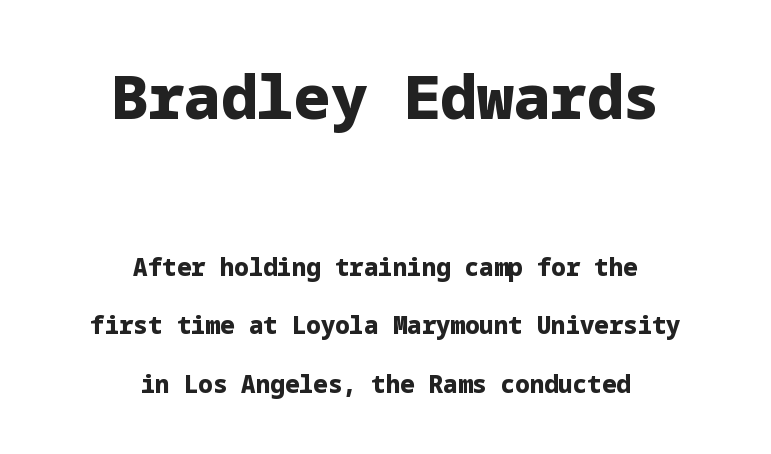
{"serif": "no", "italic": "no", "bold": "yes", "weight": "heavy", "width": "normal", "stroke_contrast": "low", "x_height": "medium", "underline": "no", "align": "center", "line_spacing": "loose", "line_spacing_ratio": 2.43, "letter_spacing": "normal", "letter_spacing_em": 0.0, "larger_block": "first", "size_ratio": 2.54, "glyph_px": 61}
